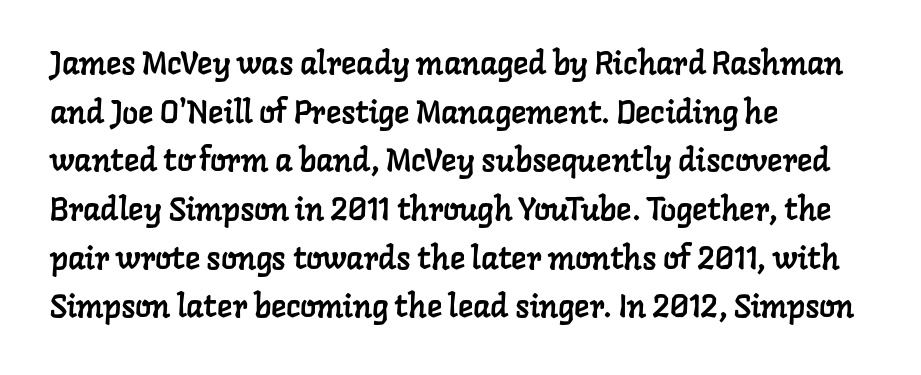
{"serif": "yes", "width": "normal", "stroke_contrast": "low", "x_height": "medium", "monospaced": "no", "underline": "no", "align": "left", "line_spacing": "normal", "line_spacing_ratio": 1.52, "letter_spacing": "normal", "letter_spacing_em": 0.0, "glyph_px": 32}
